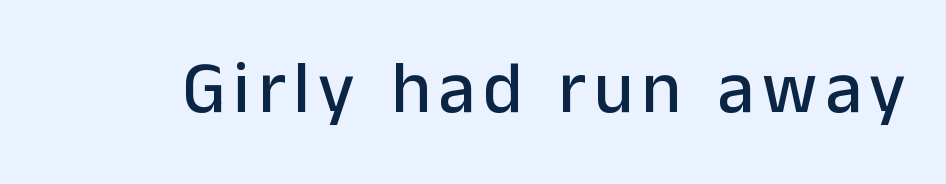
Q: Is the text italic (slanted)? A: No, it is upright.
Q: Is the typeface a serif or a sans-serif typeface? A: Sans-serif.
Q: Is the text underlined? A: No.
Q: Width (condensed, normal, or wide)? A: Normal.
Q: Stroke contrast? A: Low.
Q: x-height? A: Medium.
Q: Monospaced? A: No.
